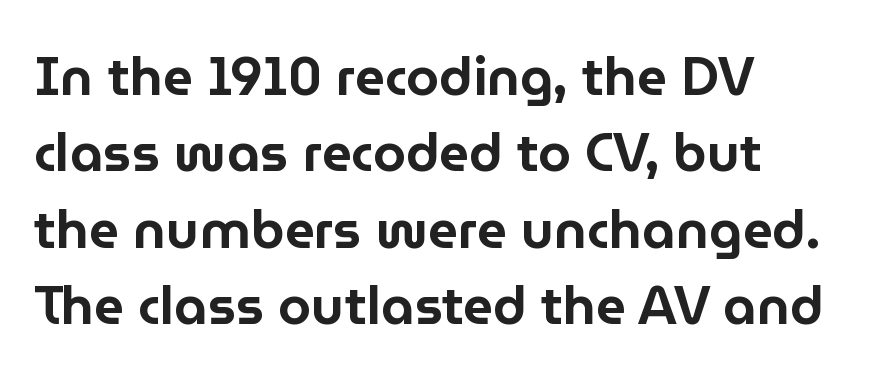
The image shows 53 px sans-serif type, upright; set left-aligned, normal line spacing (1.44x), normal letter spacing, not underlined; low stroke contrast and a medium x-height.
